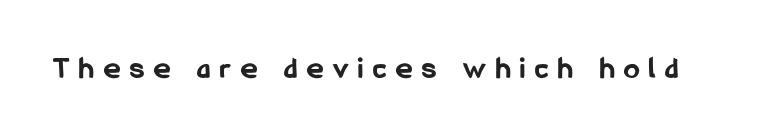
The image shows 31 px bold, condensed sans-serif type, upright; set unusually wide letter spacing (+0.32 em), not underlined; low stroke contrast and a medium x-height.
